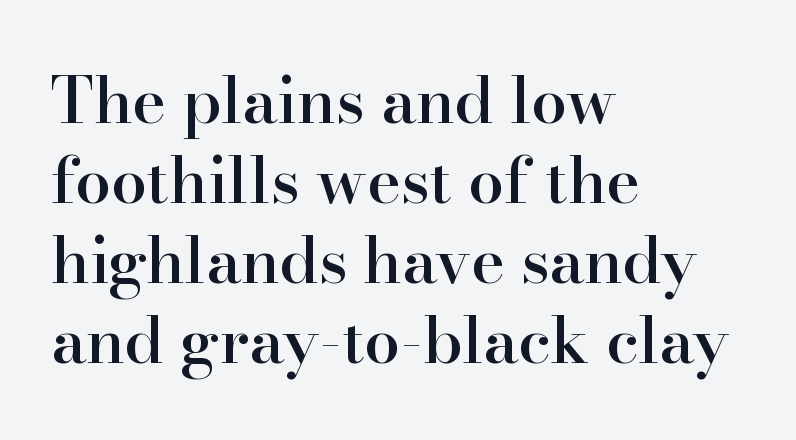
The passage shown is typed in a proportional face where columns would drift. Unmarked baselines from the first word to the last. The passage shown is typeset with a serif family. How are the letters spaced? Ordinarily, with no added tracking. The characters look somewhat weighty, a semibold short of true bold. This is roman type, the default non-slanted kind.
